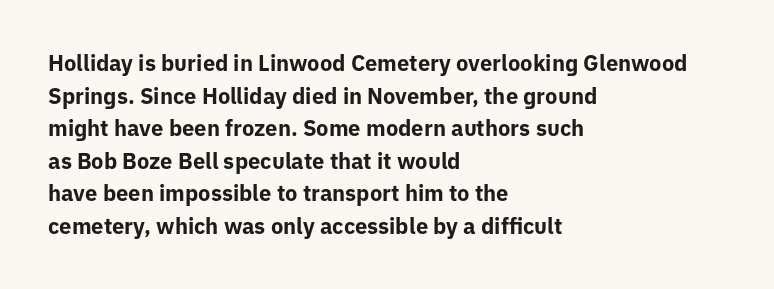
The image shows 22 px bold type, upright; set left-aligned, normal line spacing (1.48x), normal letter spacing, not underlined.
